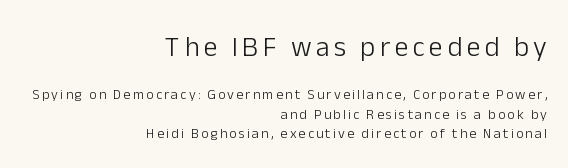
Q: Is the text bold? A: No.
Q: Is the text italic (slanted)? A: No, it is upright.
Q: Is the typeface a serif or a sans-serif typeface? A: Sans-serif.
Q: Is the text underlined? A: No.
Q: How is the paragraph aligned? A: Right-aligned.
Q: Is the spacing between lines tight, normal or loose? A: Normal.
Q: Which block of text is set in a larger size, the first (top) or the second (bottom)? A: The first (top) one.
Q: Width (condensed, normal, or wide)? A: Normal.
Q: Stroke contrast? A: Low.
Q: x-height? A: Medium.
Q: Monospaced? A: No.
